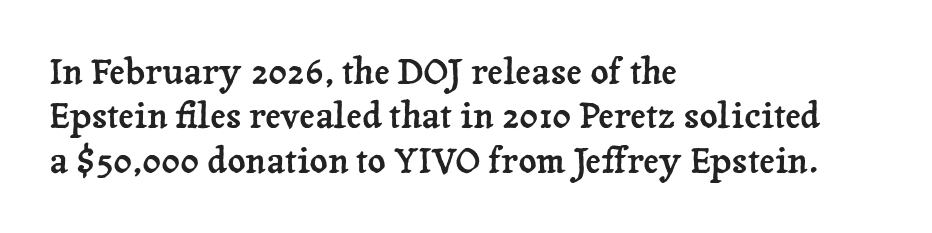
The image shows 35 px serif type, upright; set left-aligned, normal line spacing (1.27x), normal letter spacing, not underlined; low stroke contrast and a medium x-height.
